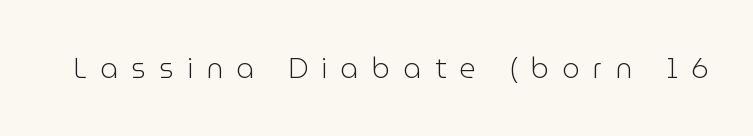
Q: Is the text bold? A: No.
Q: Is the text italic (slanted)? A: No, it is upright.
Q: Is the typeface a serif or a sans-serif typeface? A: Sans-serif.
Q: Is the text underlined? A: No.
Q: Is the spacing between letters normal or unusually wide? A: Unusually wide.
Q: Width (condensed, normal, or wide)? A: Normal.
Q: Stroke contrast? A: Low.
Q: x-height? A: Medium.
Q: Monospaced? A: No.
